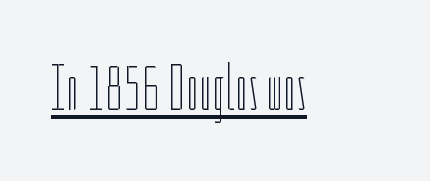
The image shows 65 px thin, condensed type, upright; set normal letter spacing, underlined; low stroke contrast and a medium x-height.
